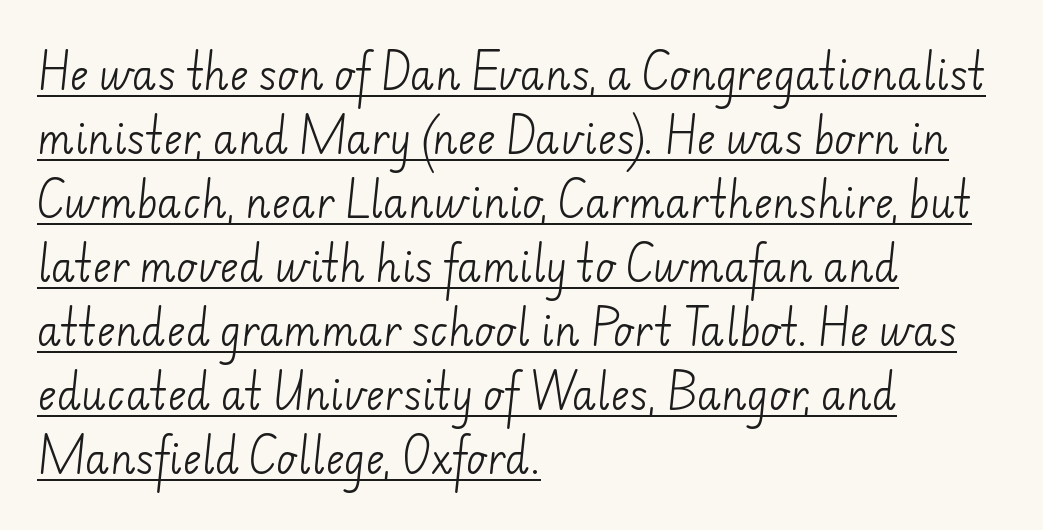
The image shows 40 px light sans-serif type; set left-aligned, normal line spacing (1.6x), normal letter spacing, underlined; low stroke contrast and a small x-height.
